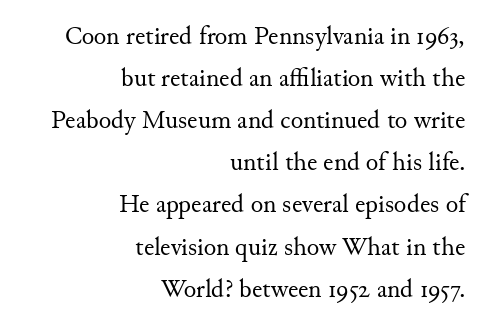
The image shows 26 px text type, upright; set right-aligned, normal line spacing (1.62x), normal letter spacing, not underlined.
